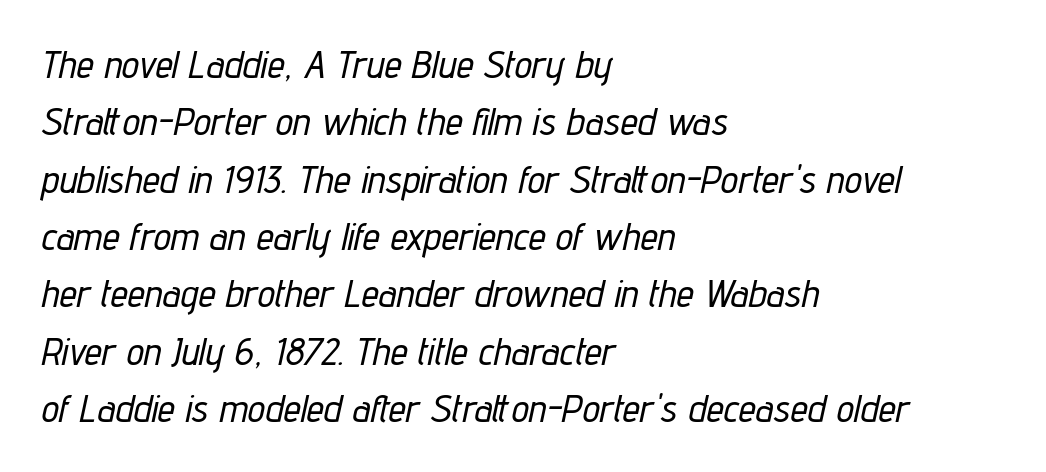
The image shows 39 px condensed type, italic (leaning right); set left-aligned, normal line spacing (1.47x), normal letter spacing, not underlined; low stroke contrast and a medium x-height.
